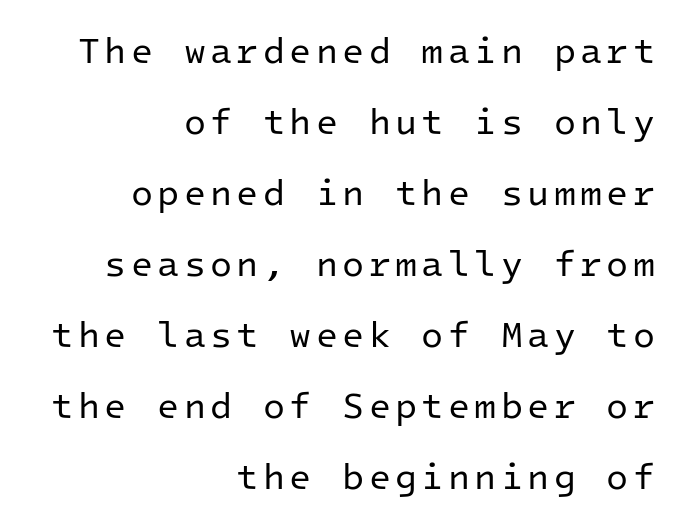
This rendering employs a face without finishing strokes, i.e., a sans-serif. A bare baseline throughout the passage. Compared with typical paragraphs, the rows here are farther apart. The lettering holds an erect, upright posture throughout. Stroke thickness stays within the range of a standard reading face or lighter.
